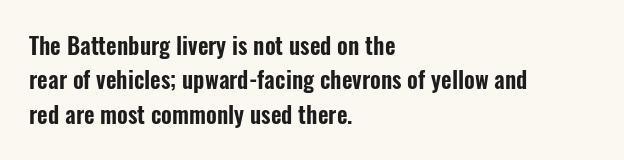
If you drew a ruler down the left edge, every line would touch it. Any mark beneath the type? The region is blank. Vertical spacing — default. It's the straight-up-and-down kind of type.
